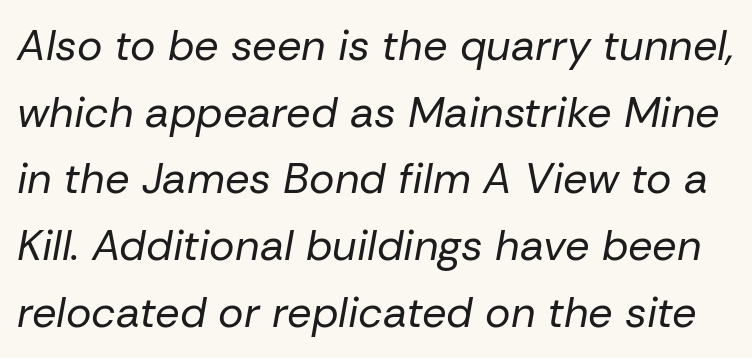
Q: Is the text bold? A: No.
Q: Is the text italic (slanted)? A: Yes, it leans right by about 10 degrees.
Q: Is the text underlined? A: No.
Q: Is the spacing between letters normal or unusually wide? A: Normal.
Q: Is the spacing between lines tight, normal or loose? A: Normal.
Q: Width (condensed, normal, or wide)? A: Normal.
Q: Stroke contrast? A: Low.
Q: x-height? A: Medium.
Q: Monospaced? A: No.
